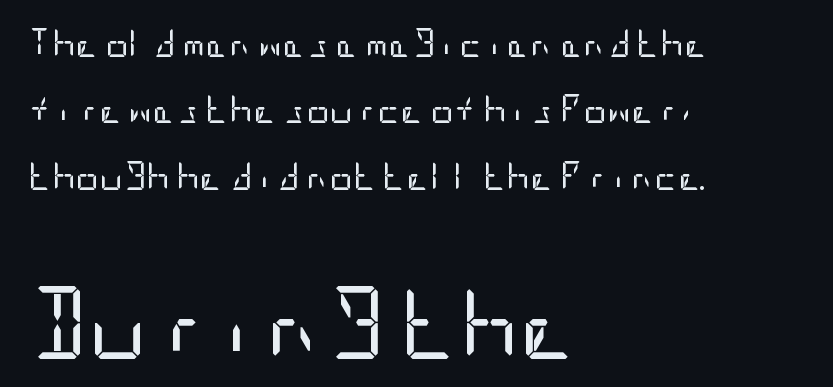
Check where the strokes stop: nothing finishes them off — pure sans. Tall strokes in this sample are plumb rather than angled. Does extra space separate the letters? No, they use regular spacing. The following chunk of copy outweighs the initial chunk in type size. If you measured baseline to baseline, you'd find a long distance. A quiet, ordinary-to-light weight characterises the typeface.
